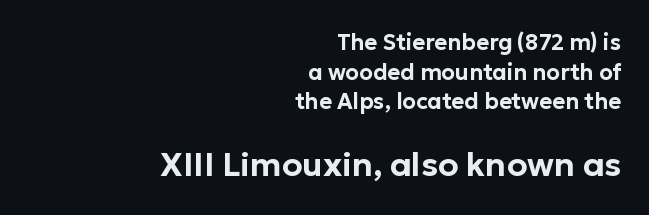
The image shows 33 px sans-serif type, upright; set right-aligned, normal line spacing (1.35x), normal letter spacing, not underlined; the second (bottom) block is 1.5x larger; low stroke contrast and a medium x-height.
